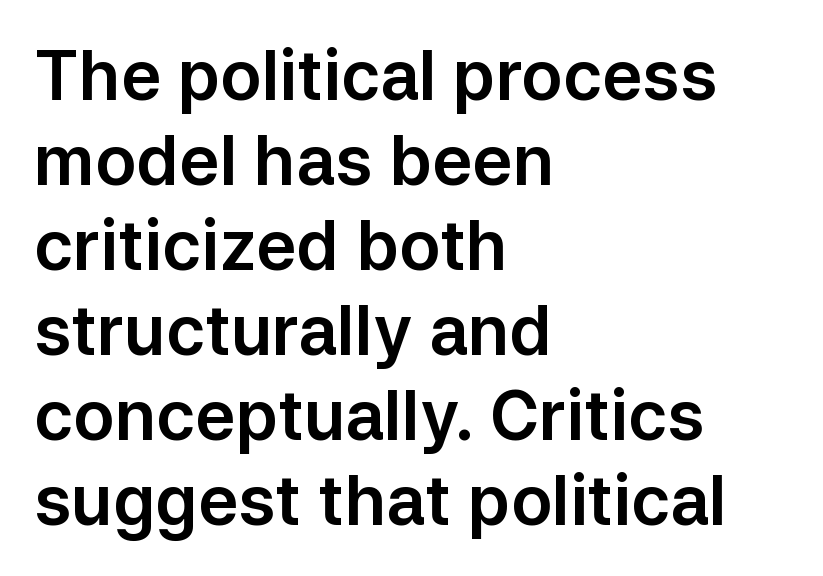
{"serif": "no", "italic": "no", "width": "normal", "stroke_contrast": "low", "x_height": "medium", "monospaced": "no", "underline": "no", "align": "left", "line_spacing": "normal", "line_spacing_ratio": 1.25, "letter_spacing": "normal", "letter_spacing_em": 0.0, "glyph_px": 68}
